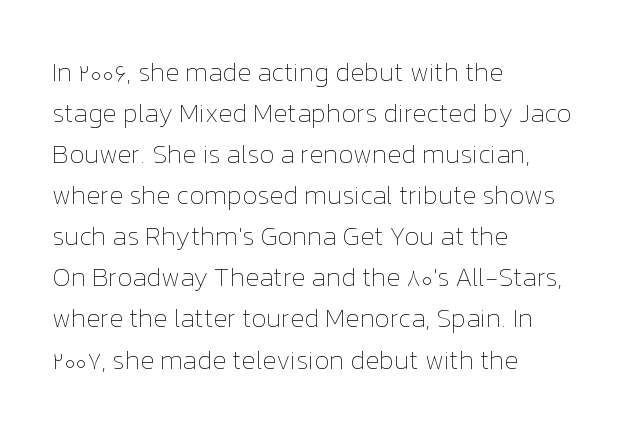
{"italic": "no", "bold": "no", "underline": "no", "align": "left", "line_spacing": "normal", "line_spacing_ratio": 1.58, "letter_spacing": "normal", "letter_spacing_em": 0.0, "glyph_px": 26}
